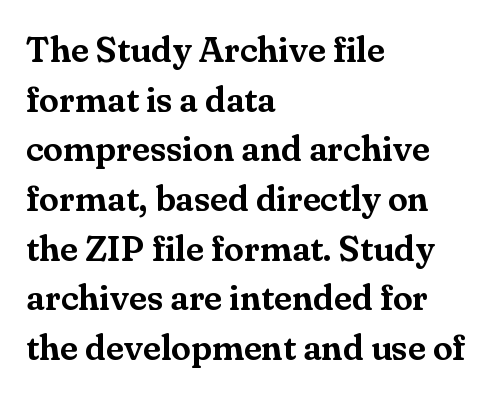
Q: Is the text italic (slanted)? A: No, it is upright.
Q: Is the typeface a serif or a sans-serif typeface? A: Serif.
Q: Is the text underlined? A: No.
Q: How is the paragraph aligned? A: Left-aligned.
Q: Is the spacing between letters normal or unusually wide? A: Normal.
Q: Is the spacing between lines tight, normal or loose? A: Normal.
Q: Width (condensed, normal, or wide)? A: Normal.
Q: Stroke contrast? A: Medium.
Q: x-height? A: Small.
Q: Monospaced? A: No.
